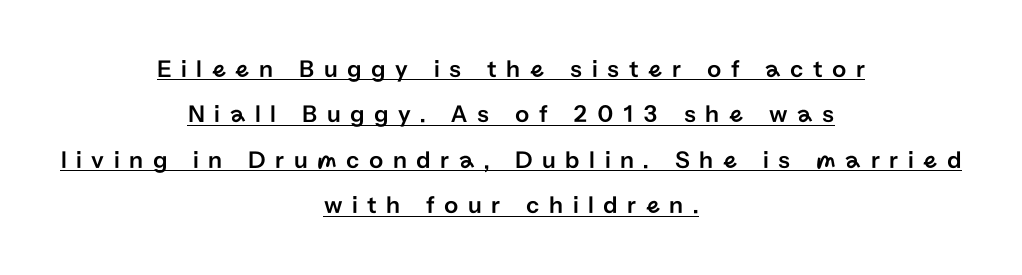
{"italic": "no", "underline": "yes", "align": "center", "line_spacing_ratio": 1.82, "letter_spacing": "wide", "letter_spacing_em": 0.38, "glyph_px": 25}
